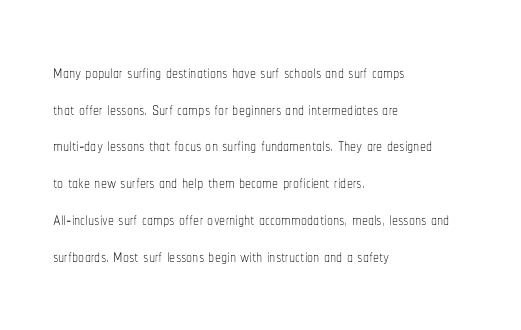
Q: Is the text bold? A: No.
Q: Is the text italic (slanted)? A: No, it is upright.
Q: Is the text underlined? A: No.
Q: How is the paragraph aligned? A: Left-aligned.
Q: Is the spacing between letters normal or unusually wide? A: Normal.
Q: Is the spacing between lines tight, normal or loose? A: Normal.
